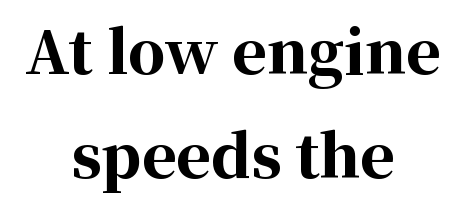
{"serif": "yes", "italic": "no", "bold": "yes", "weight": "bold", "width": "normal", "stroke_contrast": "high", "x_height": "medium", "monospaced": "no", "underline": "no", "align": "center", "line_spacing_ratio": 1.76, "letter_spacing": "normal", "letter_spacing_em": 0.0, "glyph_px": 59}
